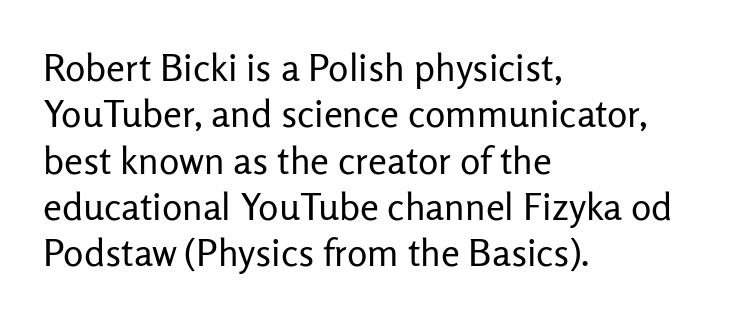
Inter-character spacing is left at the font's built-in metrics. Left-aligned paragraph, ragged on the right. The passage shown is typed in a proportional face where columns would drift. Grotesque or geometric, the face here clearly has no serifs. Characters remain perfectly vertical along every line.
